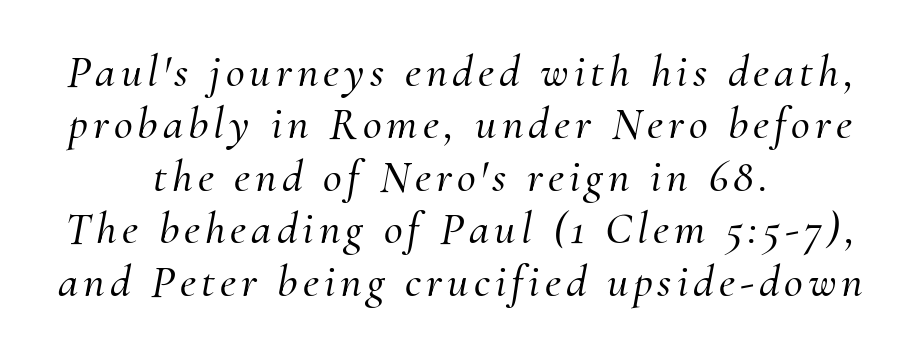
The image shows 46 px serif type, italic (leaning right); set centered, tight line spacing (1.14x), not underlined; medium stroke contrast and a small x-height.
